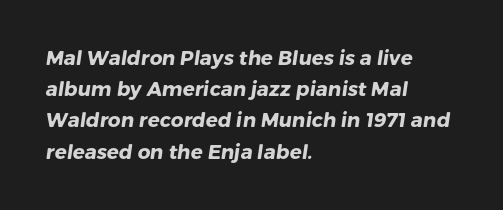
Left-aligned paragraph, ragged on the right. Is there much room between lines? A standard amount, neither cramped nor airy. Compared with typical body copy, the letter spacing here is the same. The sample has been set heavy, in full bold. Honestly, there is no underline to notice here at all.
